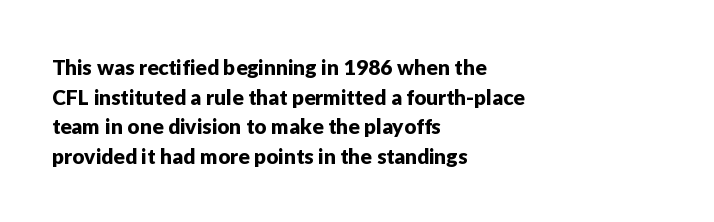
Caption: standard tracking, unaltered. Only glyphs here, with clear space below each row. The line-height multiplier appears to be the usual default. The typography opts for an upright posture over an oblique one. A student would call this left alignment; a typographer would say flush left, rag right.
